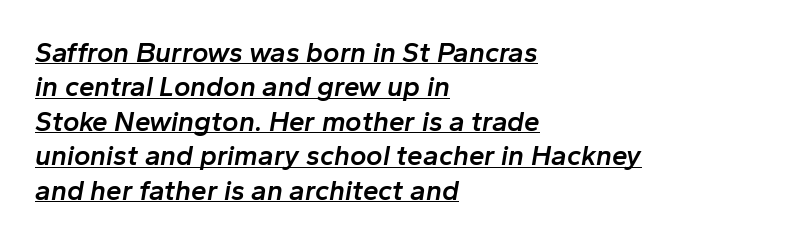
Q: Is the text bold? A: Semi-bold.
Q: Is the text italic (slanted)? A: Yes, it leans right by about 10 degrees.
Q: Is the text underlined? A: Yes.
Q: How is the paragraph aligned? A: Left-aligned.
Q: Is the spacing between letters normal or unusually wide? A: Normal.
Q: Width (condensed, normal, or wide)? A: Normal.
Q: Stroke contrast? A: Low.
Q: x-height? A: Medium.
Q: Monospaced? A: No.
